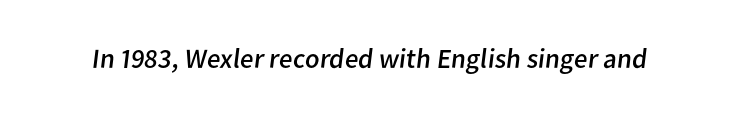
Descenders hang freely into open space. You could call the tracking neutral — neither tight nor loose. A typesetter would label this face a sans. Character widths vary here, with narrow letters taking less room than wide ones. Stems and bowls with no extra thickness — not bold.
